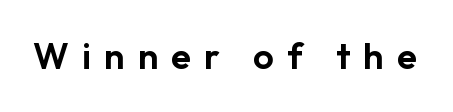
Q: Is the text italic (slanted)? A: No, it is upright.
Q: Is the typeface a serif or a sans-serif typeface? A: Sans-serif.
Q: Is the text underlined? A: No.
Q: Is the spacing between letters normal or unusually wide? A: Unusually wide.
Q: Width (condensed, normal, or wide)? A: Normal.
Q: Stroke contrast? A: Low.
Q: x-height? A: Medium.
Q: Monospaced? A: No.
